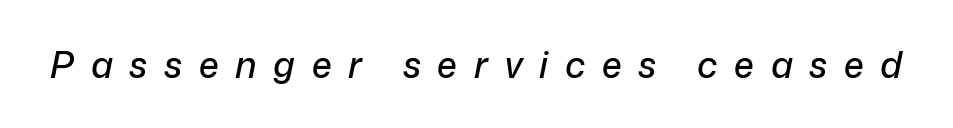
Q: Is the text italic (slanted)? A: Yes, it leans right by about 12 degrees.
Q: Is the text underlined? A: No.
Q: Is the spacing between letters normal or unusually wide? A: Unusually wide.
Q: Width (condensed, normal, or wide)? A: Normal.
Q: Stroke contrast? A: Low.
Q: x-height? A: Medium.
Q: Monospaced? A: No.
